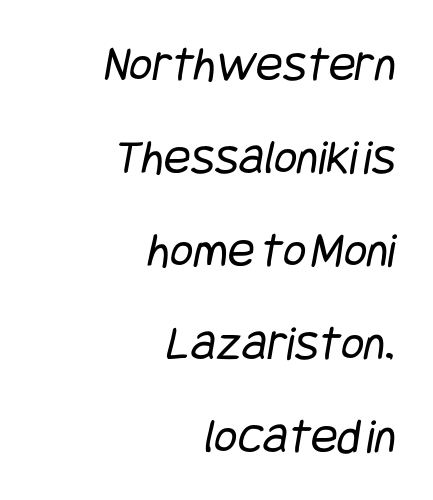
The image shows 50 px regular-weight, condensed sans-serif type; set right-aligned, line spacing 1.86x, normal letter spacing, not underlined; low stroke contrast and a large x-height.
